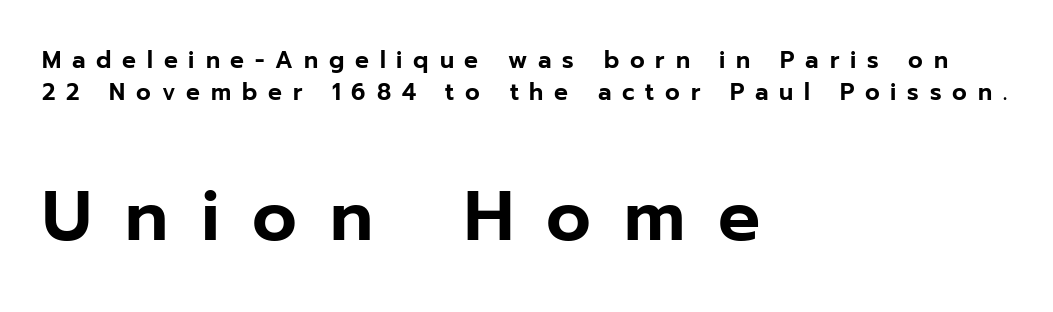
The space directly below the letters is spotless. The face used here is rendered with a markedly widened letterfit. The passage shown is typeset with a sans-serif family. Think of a printed novel: that variable character pitch is what you see here.
